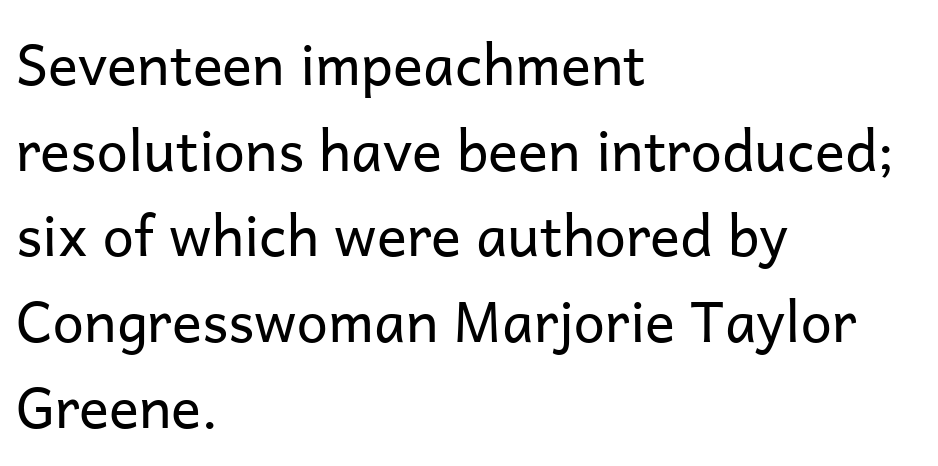
The image shows 56 px regular-weight sans-serif type, upright; set left-aligned, normal line spacing (1.53x), normal letter spacing, not underlined; low stroke contrast and a medium x-height.
